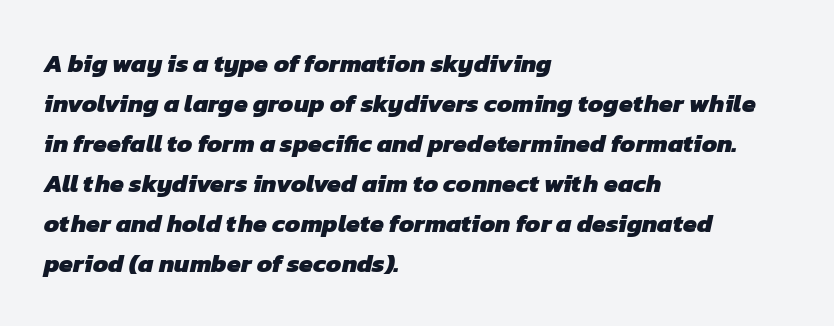
Q: Is the text bold? A: Yes.
Q: Is the text underlined? A: No.
Q: How is the paragraph aligned? A: Left-aligned.
Q: Is the spacing between letters normal or unusually wide? A: Normal.
Q: Is the spacing between lines tight, normal or loose? A: Normal.
